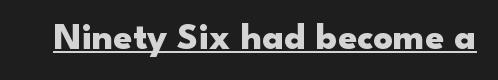
Q: Is the text bold? A: Yes.
Q: Is the text italic (slanted)? A: No, it is upright.
Q: Is the typeface a serif or a sans-serif typeface? A: Sans-serif.
Q: Is the text underlined? A: Yes.
Q: Is the spacing between letters normal or unusually wide? A: Normal.
Q: Width (condensed, normal, or wide)? A: Wide.
Q: Stroke contrast? A: Low.
Q: x-height? A: Small.
Q: Monospaced? A: No.
